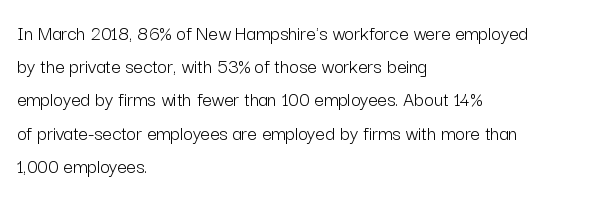
{"italic": "no", "bold": "no", "underline": "no", "align": "left", "line_spacing": "normal", "line_spacing_ratio": 1.58, "letter_spacing": "normal", "letter_spacing_em": 0.0, "glyph_px": 21}
